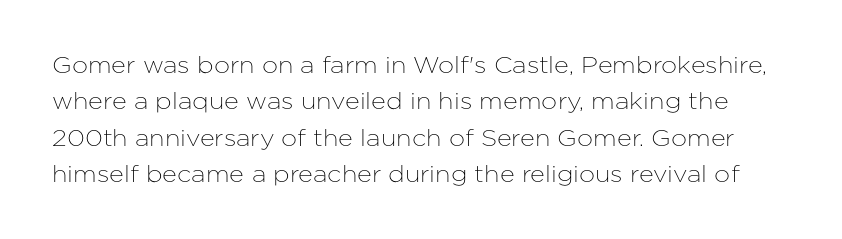
The image shows 23 px text type, upright; set normal line spacing (1.58x), normal letter spacing, not underlined.
